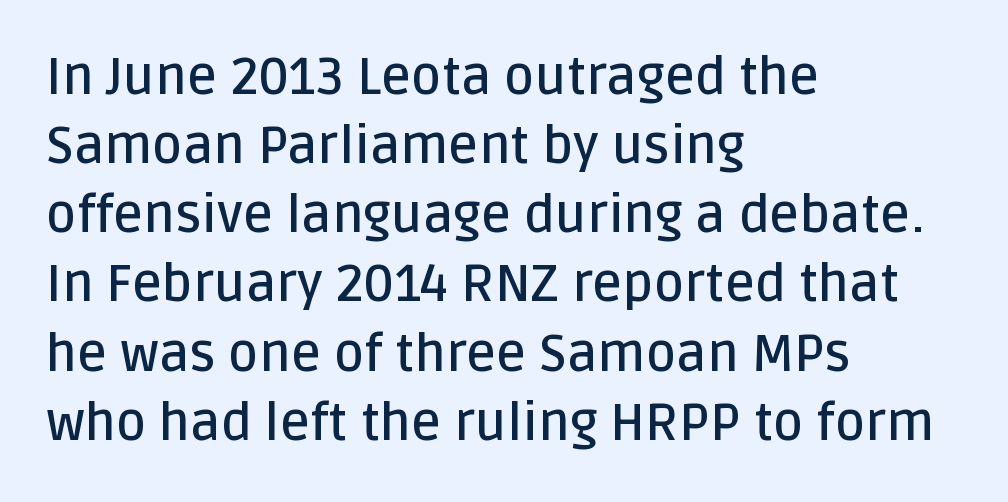
{"serif": "no", "italic": "no", "bold": "semi", "weight": "semibold", "width": "normal", "stroke_contrast": "low", "x_height": "large", "monospaced": "no", "underline": "no", "align": "left", "line_spacing": "normal", "line_spacing_ratio": 1.33, "letter_spacing": "normal", "letter_spacing_em": 0.0, "glyph_px": 52}
